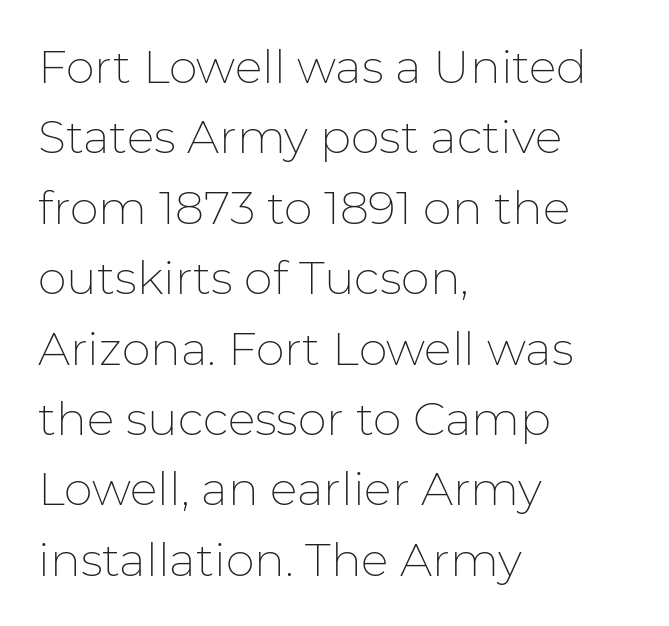
Q: Is the text bold? A: No.
Q: Is the text italic (slanted)? A: No, it is upright.
Q: Is the typeface a serif or a sans-serif typeface? A: Sans-serif.
Q: Is the text underlined? A: No.
Q: How is the paragraph aligned? A: Left-aligned.
Q: Is the spacing between letters normal or unusually wide? A: Normal.
Q: Is the spacing between lines tight, normal or loose? A: Normal.
Q: Width (condensed, normal, or wide)? A: Normal.
Q: Stroke contrast? A: Low.
Q: x-height? A: Medium.
Q: Monospaced? A: No.
